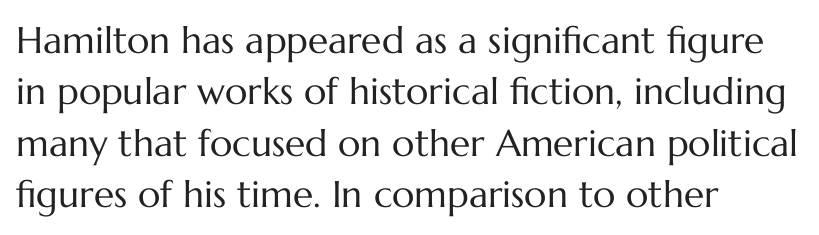
Q: Is the text bold? A: No.
Q: Is the text italic (slanted)? A: No, it is upright.
Q: Is the text underlined? A: No.
Q: How is the paragraph aligned? A: Left-aligned.
Q: Is the spacing between letters normal or unusually wide? A: Normal.
Q: Is the spacing between lines tight, normal or loose? A: Normal.
Q: Width (condensed, normal, or wide)? A: Normal.
Q: Stroke contrast? A: Medium.
Q: x-height? A: Medium.
Q: Monospaced? A: No.
